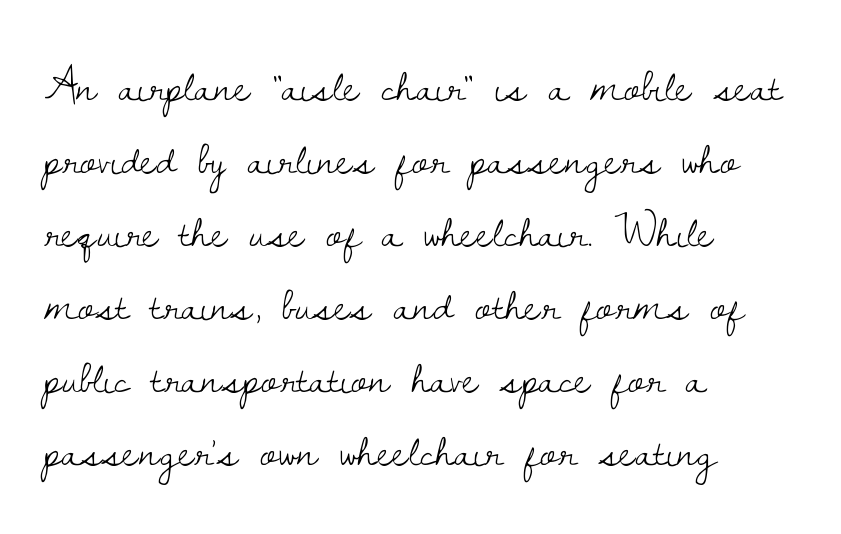
Ink coverage per letter is moderate at most. Compared with typical paragraphs, the rows here are spaced about the same. Letter spacing: default. The type family on display is of the serif kind.
